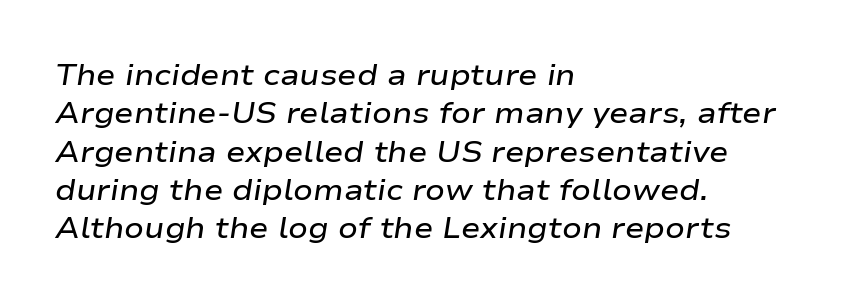
This is oblique type, the kind used for emphasis or titles. Looks like regular typesetting: each glyph gets only the width it needs. The strip under each line holds only bare page. This sample keeps an unexceptional amount of space between lines. A semibold gives these letters moderate extra thickness, short of bold. Glyph-to-glyph distance matches everyday printed text.
